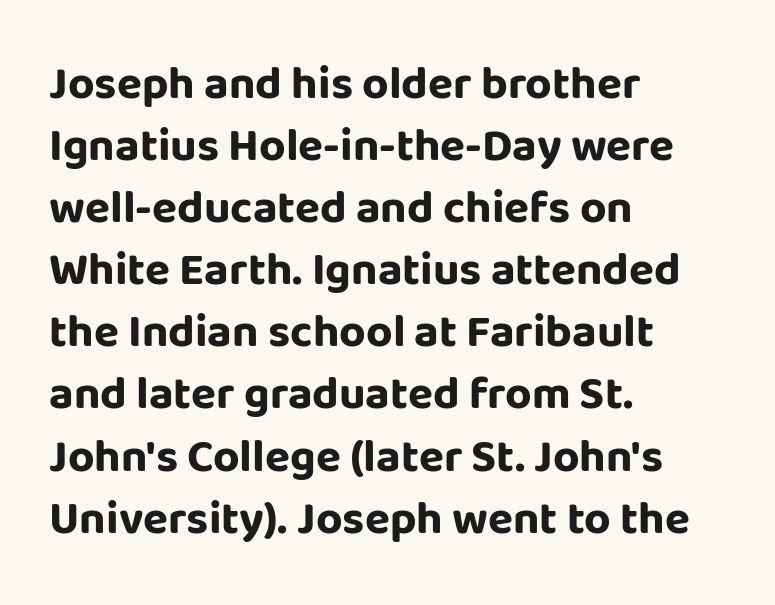
The image shows 46 px bold sans-serif type, upright; set left-aligned, normal line spacing (1.35x), normal letter spacing, not underlined; low stroke contrast and a large x-height.
